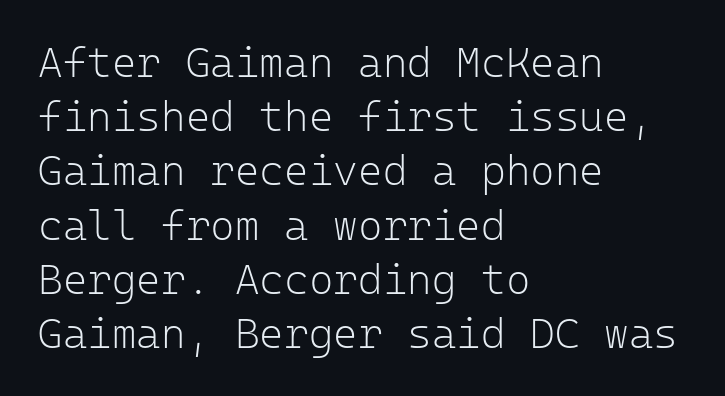
Q: Is the text bold? A: No.
Q: Is the text italic (slanted)? A: No, it is upright.
Q: Is the typeface a serif or a sans-serif typeface? A: Sans-serif.
Q: Is the text underlined? A: No.
Q: How is the paragraph aligned? A: Left-aligned.
Q: Is the spacing between letters normal or unusually wide? A: Normal.
Q: Is the spacing between lines tight, normal or loose? A: Normal.
Q: Width (condensed, normal, or wide)? A: Normal.
Q: Stroke contrast? A: Low.
Q: x-height? A: Medium.
Q: Monospaced? A: Yes.
